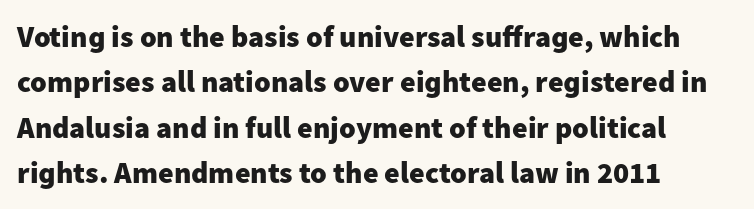
Each line starts at the same left margin while the right side varies. Stroke terminals: plain, sans-serif. Does extra space separate the letters? No, they use regular spacing. Lines of text with bare space underneath. In terms of posture, this sample is upright. This is heavy type, rendered in bold.
